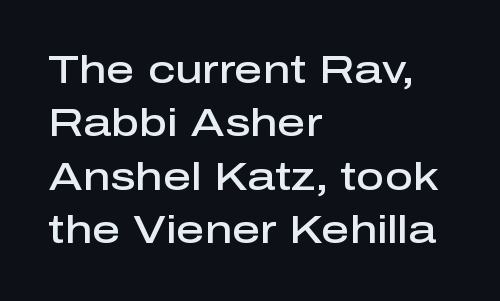
Q: Is the text bold? A: Semi-bold.
Q: Is the text italic (slanted)? A: No, it is upright.
Q: Is the typeface a serif or a sans-serif typeface? A: Sans-serif.
Q: Is the text underlined? A: No.
Q: How is the paragraph aligned? A: Left-aligned.
Q: Is the spacing between letters normal or unusually wide? A: Normal.
Q: Is the spacing between lines tight, normal or loose? A: Normal.
Q: Width (condensed, normal, or wide)? A: Normal.
Q: Stroke contrast? A: Low.
Q: x-height? A: Medium.
Q: Monospaced? A: No.
